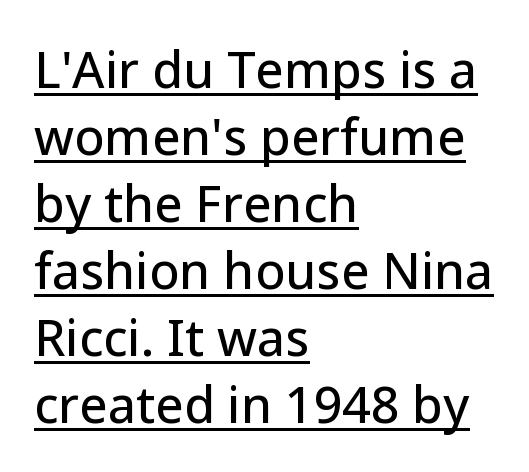
Q: Is the text italic (slanted)? A: No, it is upright.
Q: Is the typeface a serif or a sans-serif typeface? A: Sans-serif.
Q: Is the text underlined? A: Yes.
Q: How is the paragraph aligned? A: Left-aligned.
Q: Is the spacing between letters normal or unusually wide? A: Normal.
Q: Is the spacing between lines tight, normal or loose? A: Normal.
Q: Width (condensed, normal, or wide)? A: Normal.
Q: Stroke contrast? A: Low.
Q: x-height? A: Medium.
Q: Monospaced? A: No.
